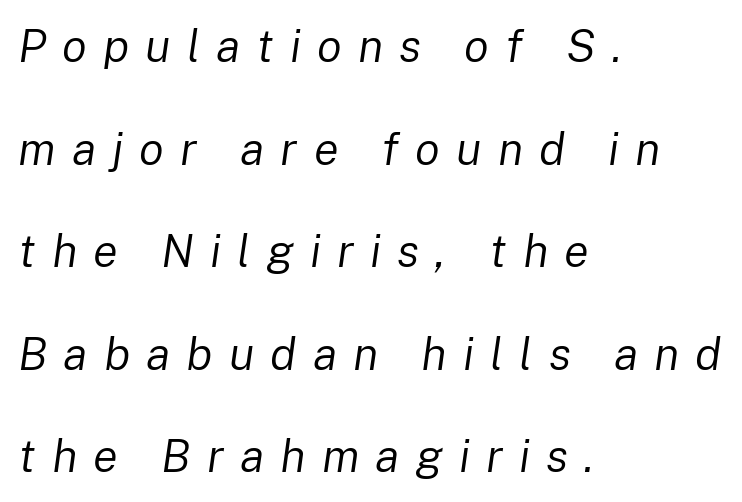
The image shows 46 px regular-weight type, italic (leaning right); set left-aligned, loose line spacing (2.23x), unusually wide letter spacing (+0.35 em), not underlined; low stroke contrast and a medium x-height.
